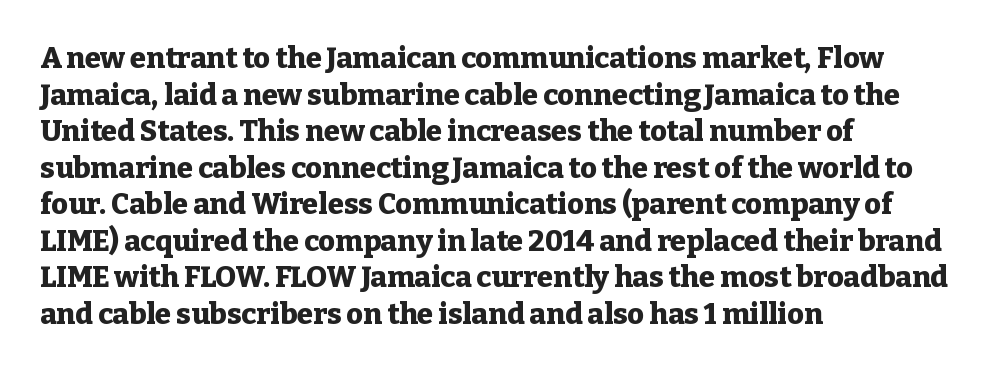
The image shows 29 px heavy serif type, upright; set left-aligned, normal line spacing (1.26x), normal letter spacing, not underlined; low stroke contrast and a medium x-height.
